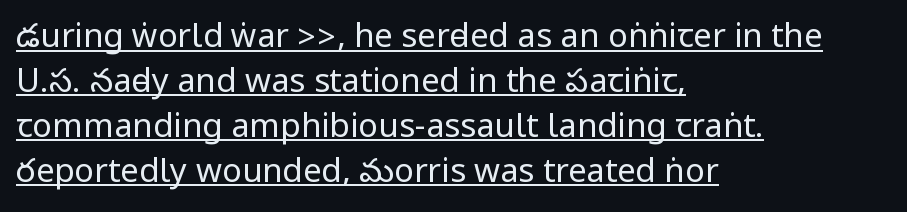
Q: Is the text bold? A: No.
Q: Is the text italic (slanted)? A: No, it is upright.
Q: Is the typeface a serif or a sans-serif typeface? A: Sans-serif.
Q: Is the text underlined? A: Yes.
Q: How is the paragraph aligned? A: Left-aligned.
Q: Is the spacing between letters normal or unusually wide? A: Normal.
Q: Is the spacing between lines tight, normal or loose? A: Normal.
Q: Width (condensed, normal, or wide)? A: Condensed.
Q: Stroke contrast? A: Low.
